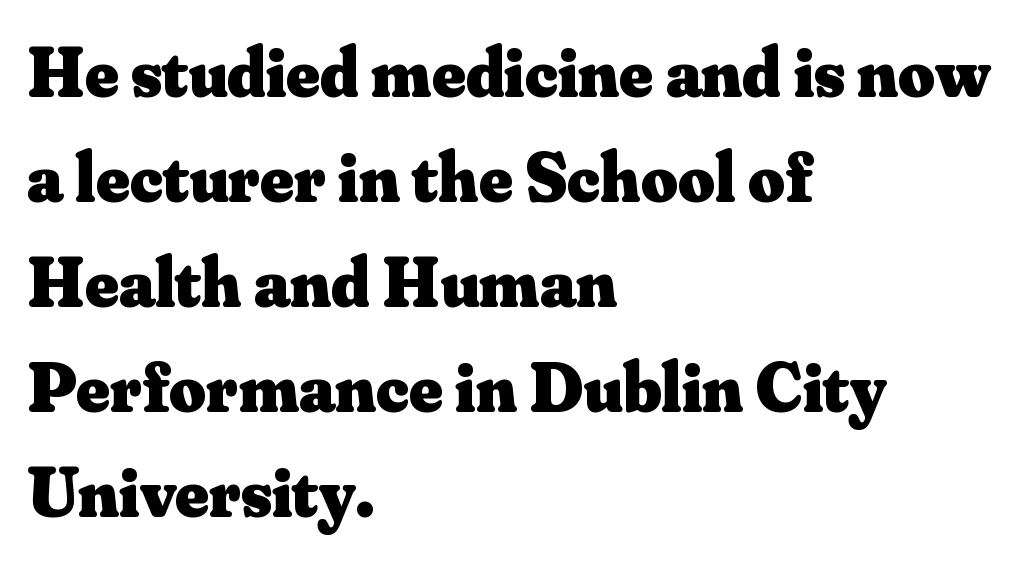
The image shows 71 px heavy serif type, upright; set left-aligned, normal line spacing (1.48x), normal letter spacing, not underlined; medium stroke contrast and a small x-height.
